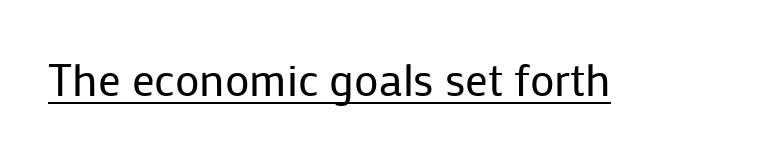
{"serif": "no", "italic": "no", "bold": "no", "weight": "regular", "width": "normal", "stroke_contrast": "low", "x_height": "medium", "monospaced": "no", "underline": "yes", "letter_spacing": "normal", "letter_spacing_em": 0.0, "glyph_px": 45}
